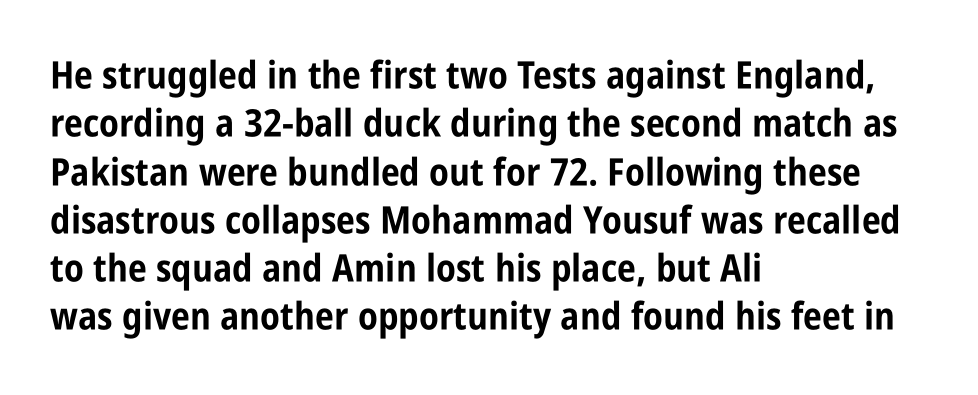
{"serif": "no", "italic": "no", "bold": "yes", "weight": "bold", "width": "condensed", "stroke_contrast": "low", "x_height": "large", "monospaced": "no", "underline": "no", "align": "left", "line_spacing": "normal", "line_spacing_ratio": 1.27, "letter_spacing": "normal", "letter_spacing_em": 0.0, "glyph_px": 38}
